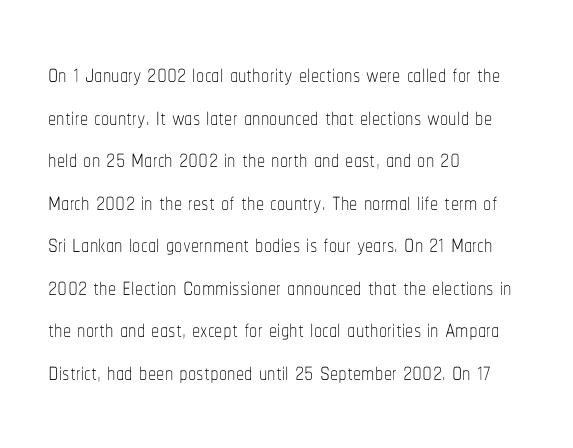
The image shows 33 px thin, condensed type, upright; set left-aligned, normal line spacing (1.29x), normal letter spacing, not underlined; low stroke contrast and a medium x-height.
